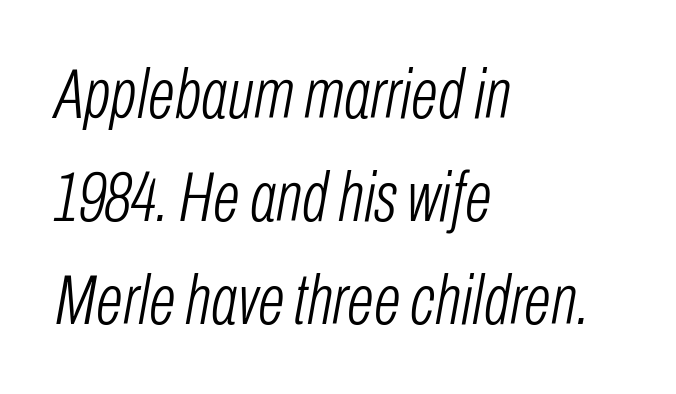
{"italic": "yes", "lean": "right", "slant_degrees": 10, "bold": "no", "weight": "light", "width": "condensed", "stroke_contrast": "low", "x_height": "medium", "monospaced": "no", "underline": "no", "align": "left", "line_spacing": "normal", "line_spacing_ratio": 1.45, "letter_spacing": "normal", "letter_spacing_em": 0.0, "glyph_px": 71}
